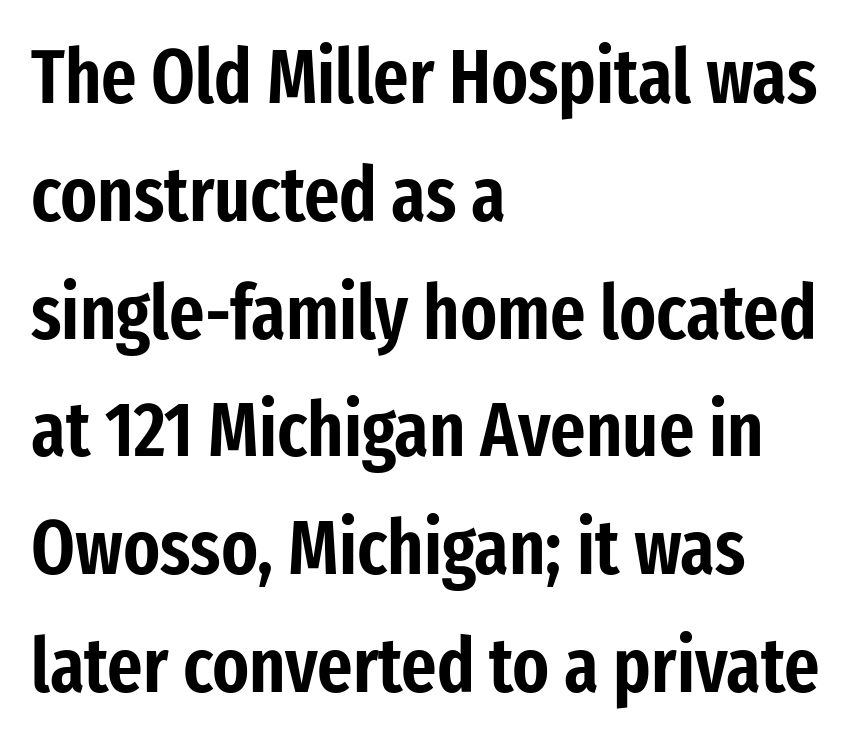
{"serif": "no", "italic": "no", "width": "condensed", "stroke_contrast": "low", "x_height": "medium", "monospaced": "no", "underline": "no", "align": "left", "line_spacing": "normal", "line_spacing_ratio": 1.55, "letter_spacing": "normal", "letter_spacing_em": 0.0, "glyph_px": 76}
